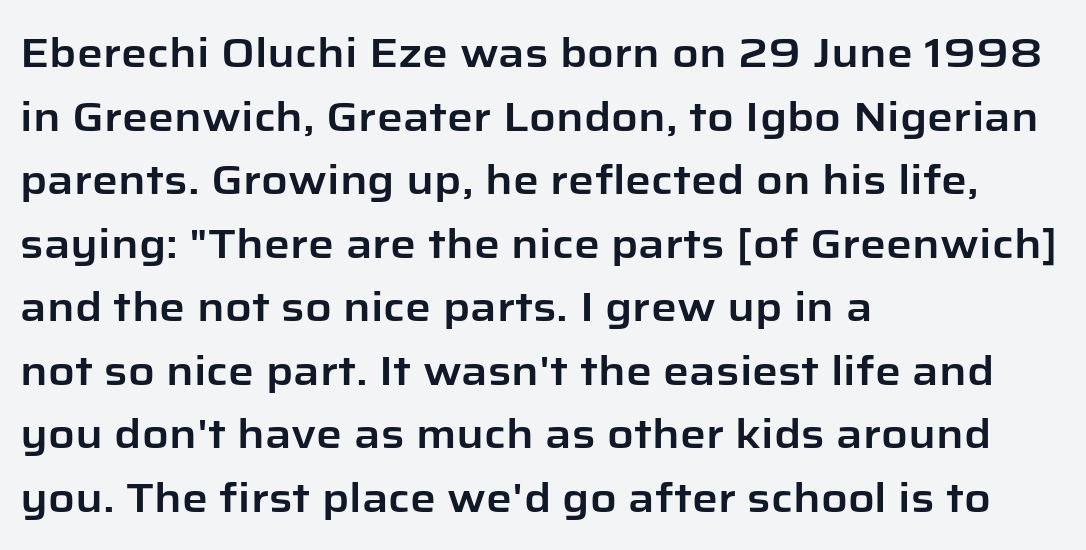
Q: Is the text italic (slanted)? A: No, it is upright.
Q: Is the typeface a serif or a sans-serif typeface? A: Sans-serif.
Q: Is the text underlined? A: No.
Q: How is the paragraph aligned? A: Left-aligned.
Q: Is the spacing between letters normal or unusually wide? A: Normal.
Q: Is the spacing between lines tight, normal or loose? A: Normal.
Q: Width (condensed, normal, or wide)? A: Normal.
Q: Stroke contrast? A: Low.
Q: x-height? A: Medium.
Q: Monospaced? A: No.
